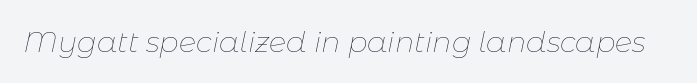
Q: Is the text bold? A: No.
Q: Is the text italic (slanted)? A: Yes, it leans right by about 11 degrees.
Q: Is the text underlined? A: No.
Q: Is the spacing between letters normal or unusually wide? A: Normal.
Q: Width (condensed, normal, or wide)? A: Normal.
Q: Stroke contrast? A: Low.
Q: x-height? A: Medium.
Q: Monospaced? A: No.
